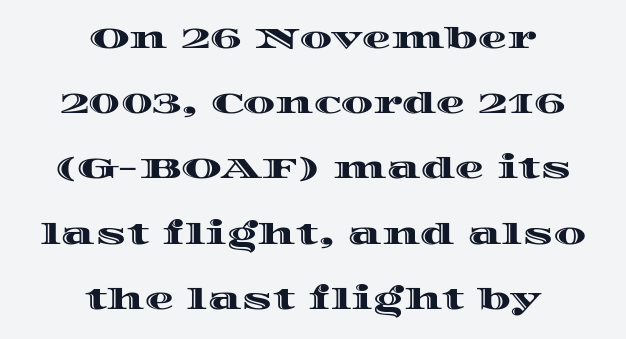
Q: Is the text italic (slanted)? A: No, it is upright.
Q: Is the text underlined? A: No.
Q: How is the paragraph aligned? A: Centered.
Q: Is the spacing between letters normal or unusually wide? A: Normal.
Q: Is the spacing between lines tight, normal or loose? A: Loose.
Q: Width (condensed, normal, or wide)? A: Wide.
Q: x-height? A: Large.
Q: Monospaced? A: No.
